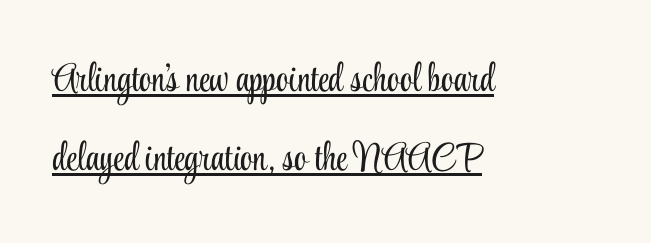
{"serif": "yes", "bold": "no", "weight": "light", "width": "condensed", "stroke_contrast": "low", "x_height": "small", "monospaced": "no", "underline": "yes", "align": "left", "line_spacing": "loose", "line_spacing_ratio": 2.02, "letter_spacing": "normal", "letter_spacing_em": 0.0, "glyph_px": 39}
